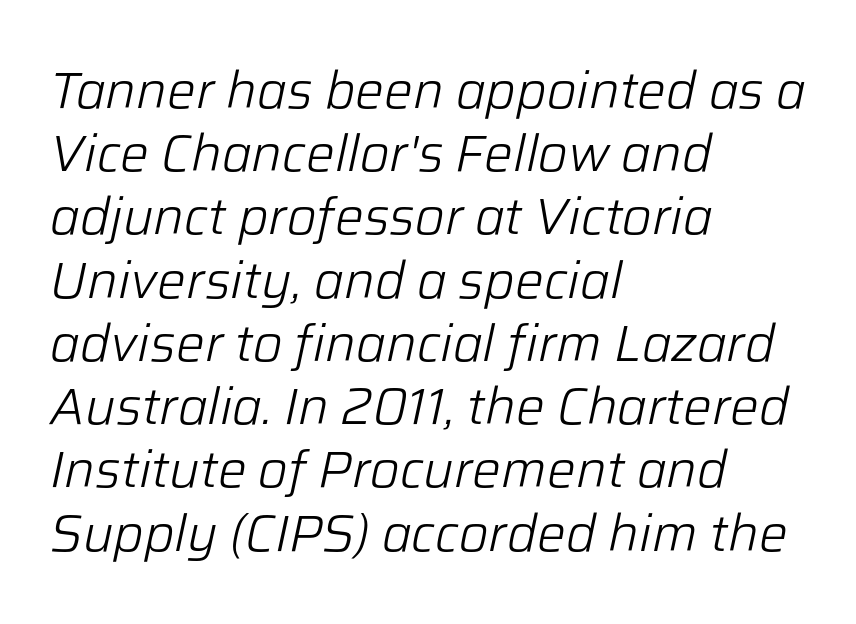
Q: Is the text bold? A: No.
Q: Is the text italic (slanted)? A: Yes, it leans right by about 12 degrees.
Q: Is the text underlined? A: No.
Q: How is the paragraph aligned? A: Left-aligned.
Q: Is the spacing between letters normal or unusually wide? A: Normal.
Q: Width (condensed, normal, or wide)? A: Normal.
Q: Stroke contrast? A: Low.
Q: x-height? A: Medium.
Q: Monospaced? A: No.
